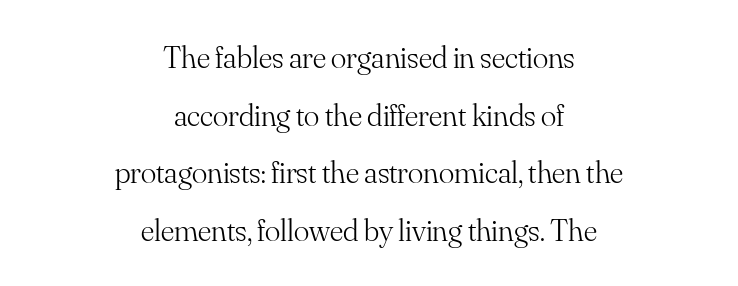
The image shows 32 px light serif type, upright; set centered, line spacing 1.8x, normal letter spacing, not underlined; medium stroke contrast and a small x-height.
